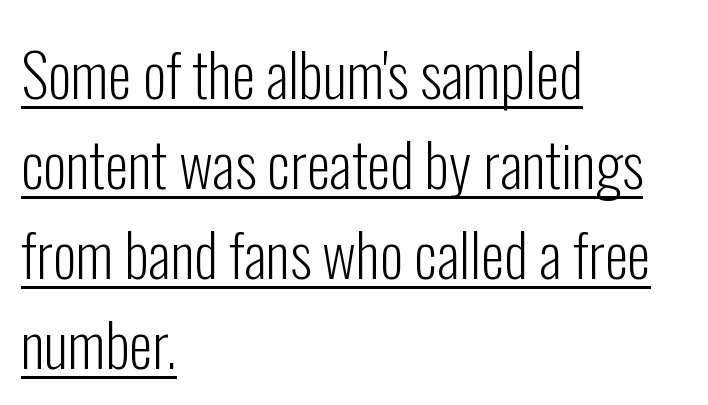
The image shows 60 px light, condensed sans-serif type, upright; set left-aligned, normal line spacing (1.5x), normal letter spacing, underlined; low stroke contrast and a medium x-height.
